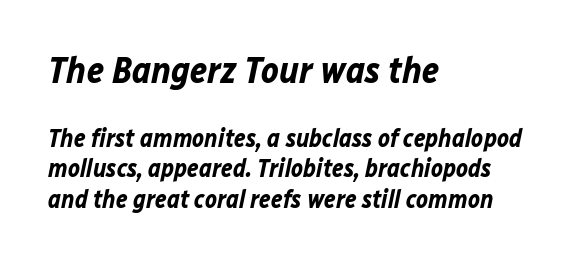
Q: Is the text bold? A: Yes.
Q: Is the text italic (slanted)? A: Yes, it leans right by about 12 degrees.
Q: Is the text underlined? A: No.
Q: How is the paragraph aligned? A: Left-aligned.
Q: Is the spacing between letters normal or unusually wide? A: Normal.
Q: Which block of text is set in a larger size, the first (top) or the second (bottom)? A: The first (top) one.
Q: Width (condensed, normal, or wide)? A: Normal.
Q: Stroke contrast? A: Low.
Q: x-height? A: Medium.
Q: Monospaced? A: No.
